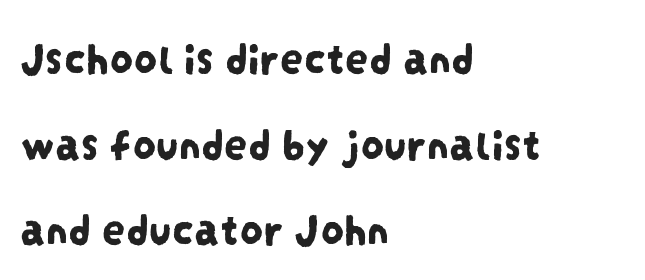
The image shows 46 px condensed sans-serif type; set left-aligned, line spacing 1.86x, normal letter spacing, not underlined; low stroke contrast and a large x-height.
